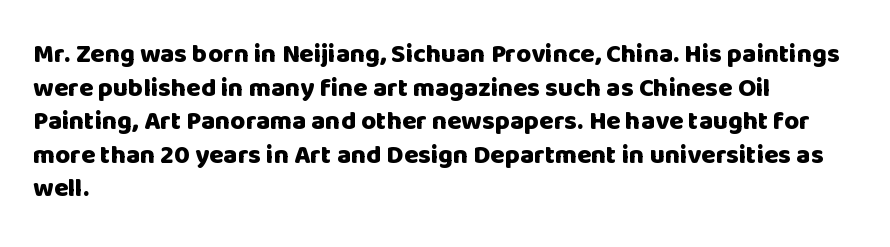
Regarding leading, the lines here are spaced in the standard way. Nothing unusual about the tracking: characters are spaced as the font intends. Clear beneath every line of the passage. The compositor pushed each line to the left boundary. Ascenders rise straight up at ninety degrees. The font is running at its bold setting.
